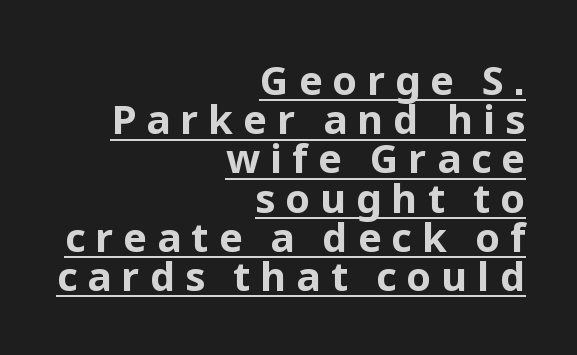
Q: Is the text bold? A: Yes.
Q: Is the text italic (slanted)? A: No, it is upright.
Q: Is the typeface a serif or a sans-serif typeface? A: Sans-serif.
Q: Is the text underlined? A: Yes.
Q: How is the paragraph aligned? A: Right-aligned.
Q: Is the spacing between letters normal or unusually wide? A: Unusually wide.
Q: Is the spacing between lines tight, normal or loose? A: Tight.
Q: Width (condensed, normal, or wide)? A: Normal.
Q: Stroke contrast? A: Low.
Q: x-height? A: Medium.
Q: Monospaced? A: No.
